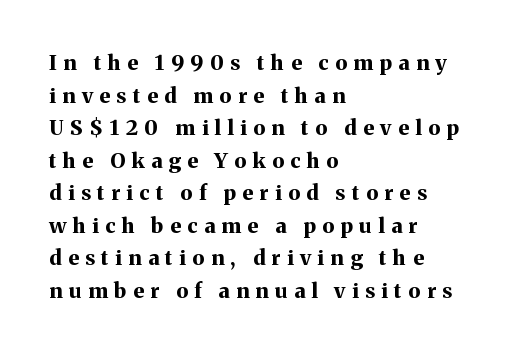
{"italic": "no", "bold": "yes", "underline": "no", "align": "left", "line_spacing": "normal", "line_spacing_ratio": 1.55, "letter_spacing": "wide", "letter_spacing_em": 0.31, "glyph_px": 21}
